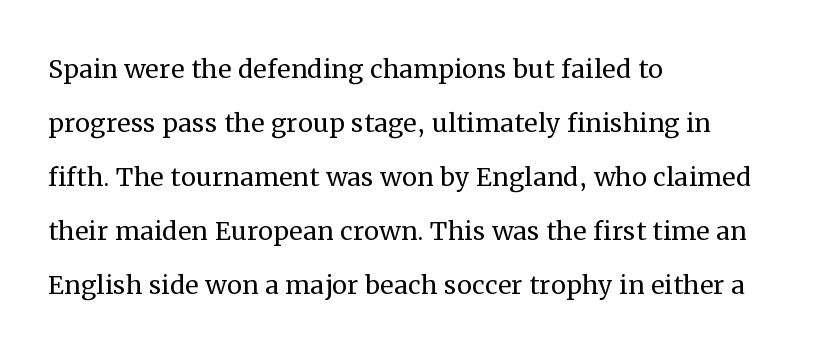
{"serif": "yes", "italic": "no", "bold": "no", "weight": "regular", "width": "normal", "stroke_contrast": "medium", "x_height": "medium", "monospaced": "no", "underline": "no", "align": "left", "line_spacing": "normal", "line_spacing_ratio": 1.59, "letter_spacing": "normal", "letter_spacing_em": 0.0, "glyph_px": 34}
